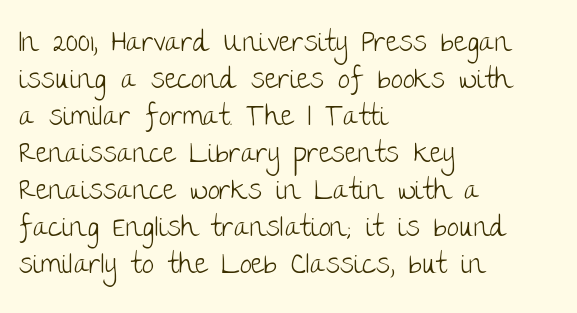
Q: Is the text bold? A: No.
Q: Is the text italic (slanted)? A: No, it is upright.
Q: Is the typeface a serif or a sans-serif typeface? A: Sans-serif.
Q: Is the text underlined? A: No.
Q: How is the paragraph aligned? A: Left-aligned.
Q: Is the spacing between letters normal or unusually wide? A: Normal.
Q: Is the spacing between lines tight, normal or loose? A: Normal.
Q: Width (condensed, normal, or wide)? A: Normal.
Q: Stroke contrast? A: Low.
Q: x-height? A: Large.
Q: Monospaced? A: No.
